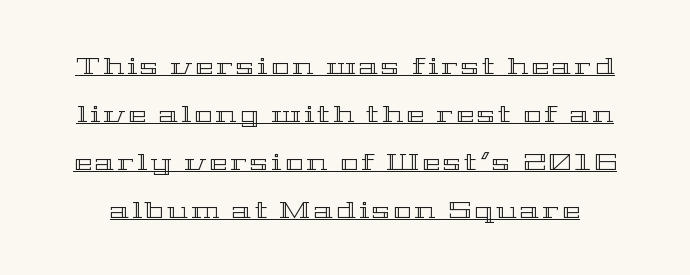
Vertical spacing — loose. Designer's note — italics off, roman on. In designer terms, the underline attribute is active on this setting.
